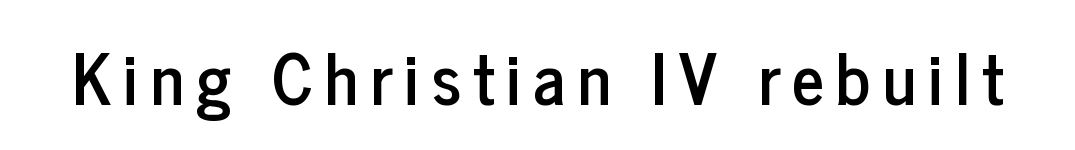
The image shows 70 px condensed sans-serif type, upright; set not underlined; low stroke contrast and a medium x-height.
